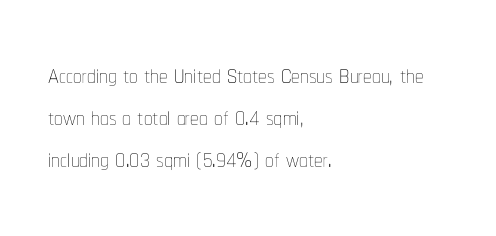
The image shows 34 px thin, condensed type, upright; set left-aligned, line spacing 1.23x, normal letter spacing, not underlined; low stroke contrast and a medium x-height.
